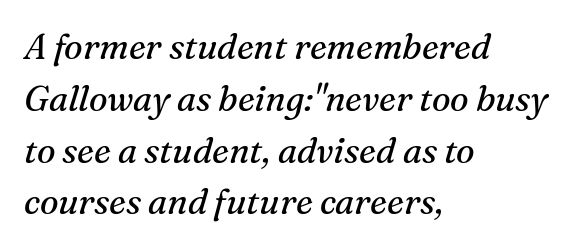
{"serif": "yes", "italic": "yes", "lean": "right", "slant_degrees": 16, "bold": "no", "weight": "regular", "width": "normal", "stroke_contrast": "medium", "x_height": "medium", "monospaced": "no", "underline": "no", "align": "left", "line_spacing": "normal", "line_spacing_ratio": 1.48, "letter_spacing": "normal", "letter_spacing_em": 0.0, "glyph_px": 35}
